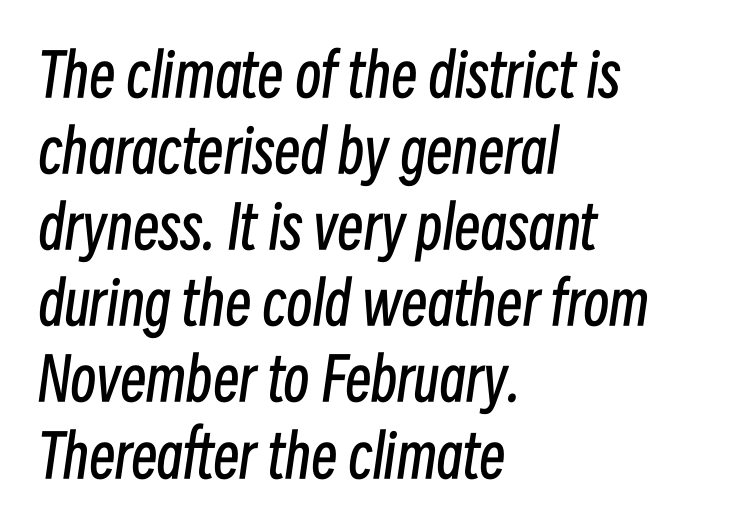
The image shows 59 px regular-weight, condensed type, italic (leaning right); set left-aligned, normal line spacing (1.29x), normal letter spacing, not underlined; low stroke contrast and a medium x-height.
